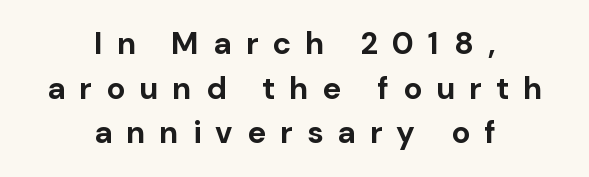
A bare baseline throughout the passage. These lines were composed using upright roman letters. The font family rendered here belongs to the sans-serif group. The paragraph shown floats in the horizontal middle.
